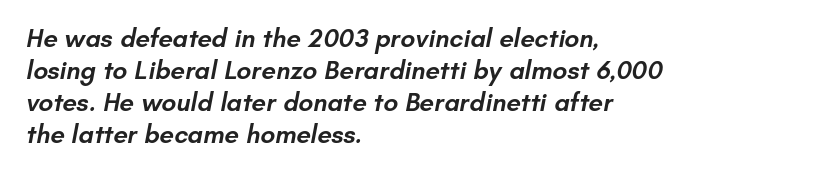
The image shows 26 px text type; set left-aligned, line spacing 1.23x, normal letter spacing, not underlined.
